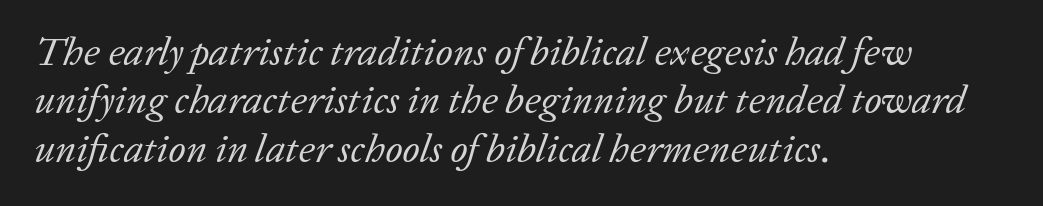
Q: Is the text bold? A: No.
Q: Is the text italic (slanted)? A: Yes, it leans right by about 20 degrees.
Q: Is the typeface a serif or a sans-serif typeface? A: Serif.
Q: Is the text underlined? A: No.
Q: How is the paragraph aligned? A: Left-aligned.
Q: Is the spacing between letters normal or unusually wide? A: Normal.
Q: Width (condensed, normal, or wide)? A: Normal.
Q: Stroke contrast? A: Low.
Q: x-height? A: Medium.
Q: Monospaced? A: No.
